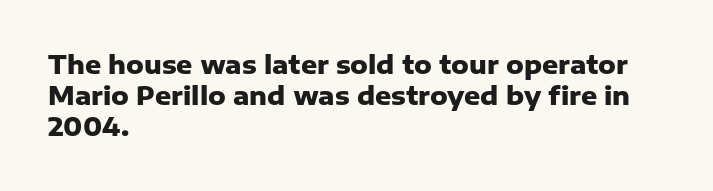
The image shows 25 px bold type, upright; set left-aligned, normal line spacing (1.25x), normal letter spacing, not underlined.
